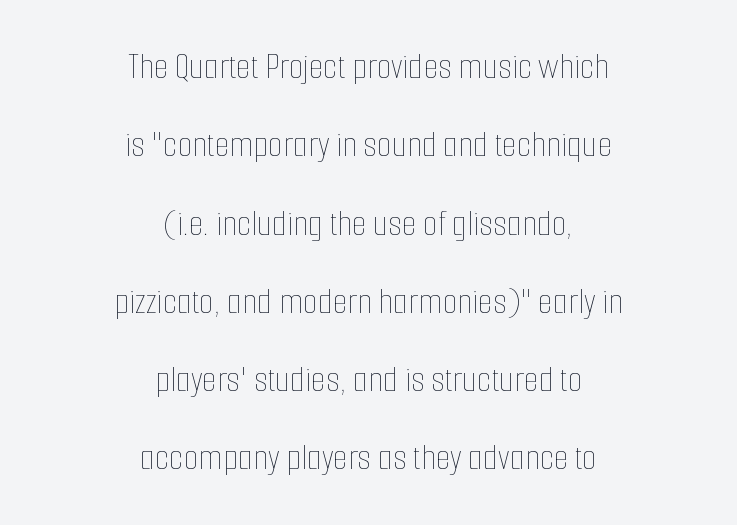
Any mark beneath the type? The region is blank. Character widths vary here, with narrow letters taking less room than wide ones. One glance says open: line gaps are wider than usual. The rendering positions every line midway between the sides. Italic? Not at all — the glyphs are vertical. The face looks like a standard text weight, possibly lighter.
